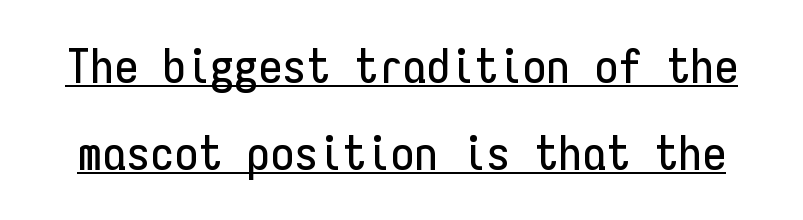
The image shows 48 px condensed sans-serif type, upright, monospaced; set line spacing 1.81x, normal letter spacing, underlined; low stroke contrast and a medium x-height.
